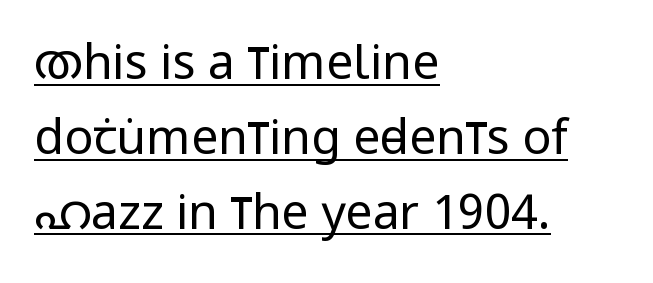
The image shows 48 px regular-weight, condensed sans-serif type, upright; set left-aligned, normal line spacing (1.56x), normal letter spacing, underlined; low stroke contrast and a large x-height.
